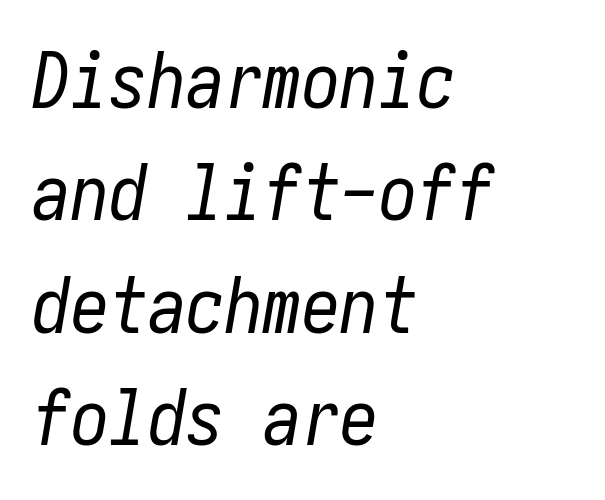
Q: Is the text bold? A: No.
Q: Is the text italic (slanted)? A: Yes, it leans right by about 10 degrees.
Q: Is the text underlined? A: No.
Q: How is the paragraph aligned? A: Left-aligned.
Q: Is the spacing between letters normal or unusually wide? A: Normal.
Q: Is the spacing between lines tight, normal or loose? A: Normal.
Q: Width (condensed, normal, or wide)? A: Condensed.
Q: Stroke contrast? A: Low.
Q: x-height? A: Medium.
